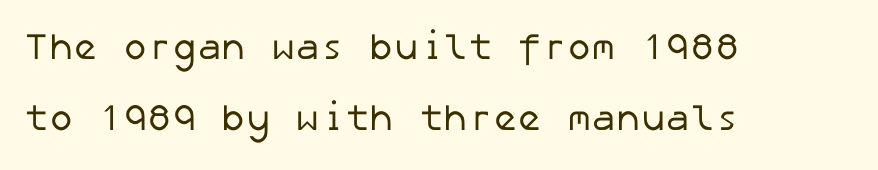
Q: Is the text bold? A: No.
Q: Is the typeface a serif or a sans-serif typeface? A: Sans-serif.
Q: Is the text underlined? A: No.
Q: How is the paragraph aligned? A: Left-aligned.
Q: Is the spacing between letters normal or unusually wide? A: Normal.
Q: Is the spacing between lines tight, normal or loose? A: Loose.
Q: Width (condensed, normal, or wide)? A: Normal.
Q: Stroke contrast? A: Low.
Q: x-height? A: Medium.
